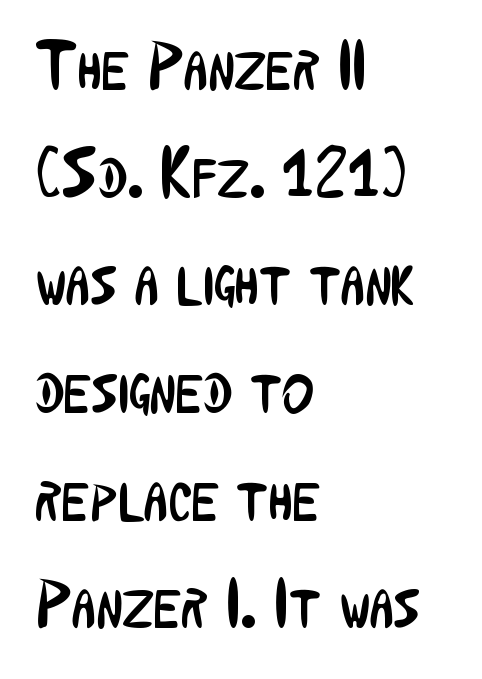
Q: Is the text bold? A: No.
Q: Is the text italic (slanted)? A: No, it is upright.
Q: Is the typeface a serif or a sans-serif typeface? A: Sans-serif.
Q: Is the text underlined? A: No.
Q: How is the paragraph aligned? A: Left-aligned.
Q: Is the spacing between letters normal or unusually wide? A: Normal.
Q: Is the spacing between lines tight, normal or loose? A: Normal.
Q: Width (condensed, normal, or wide)? A: Condensed.
Q: Stroke contrast? A: Low.
Q: x-height? A: Medium.
Q: Monospaced? A: No.
